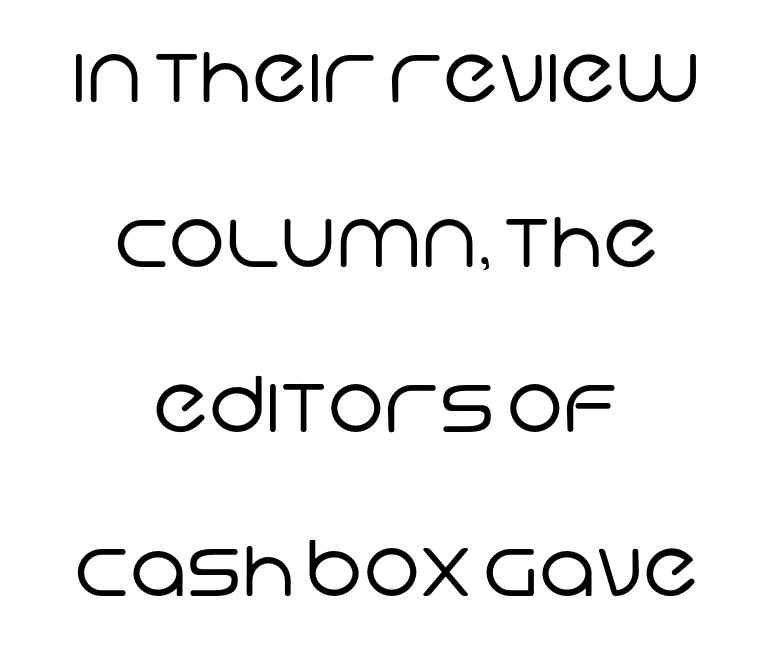
The image shows 77 px regular-weight sans-serif type; set centered, loose line spacing (2.14x), normal letter spacing, not underlined; low stroke contrast and a large x-height.
